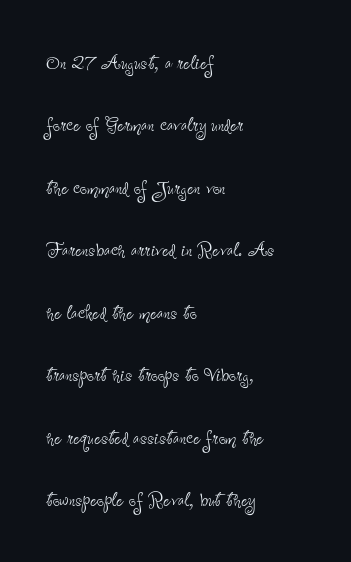
The image shows 25 px text type; set left-aligned, loose line spacing (2.5x), normal letter spacing, not underlined.
